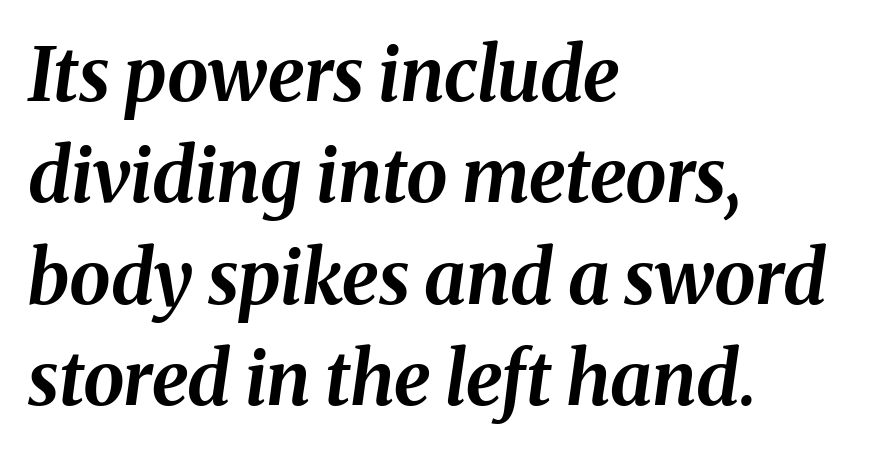
The image shows 74 px bold type, italic (leaning right); set left-aligned, normal line spacing (1.37x), normal letter spacing, not underlined; medium stroke contrast and a medium x-height.
